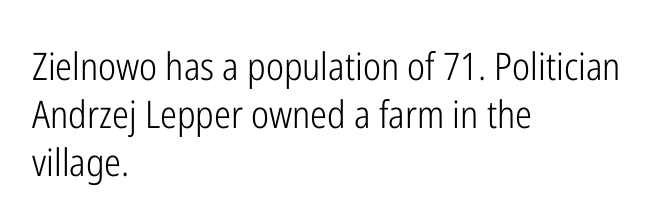
The image shows 38 px light, condensed sans-serif type, upright; set left-aligned, normal line spacing (1.26x), normal letter spacing, not underlined; low stroke contrast and a medium x-height.
